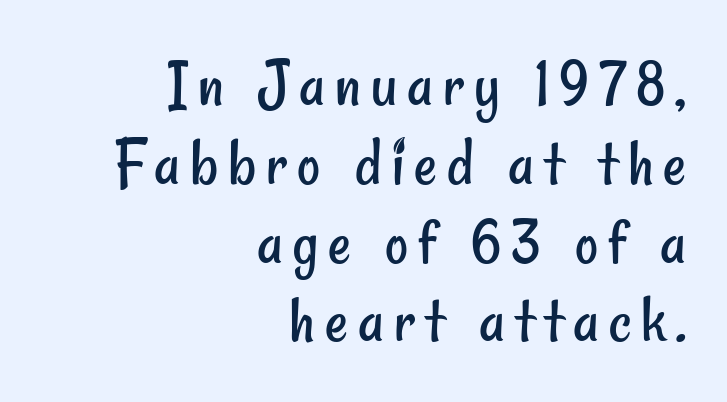
The image shows 71 px regular-weight, condensed sans-serif type; set right-aligned, tight line spacing (1.11x), not underlined; low stroke contrast and a small x-height.
